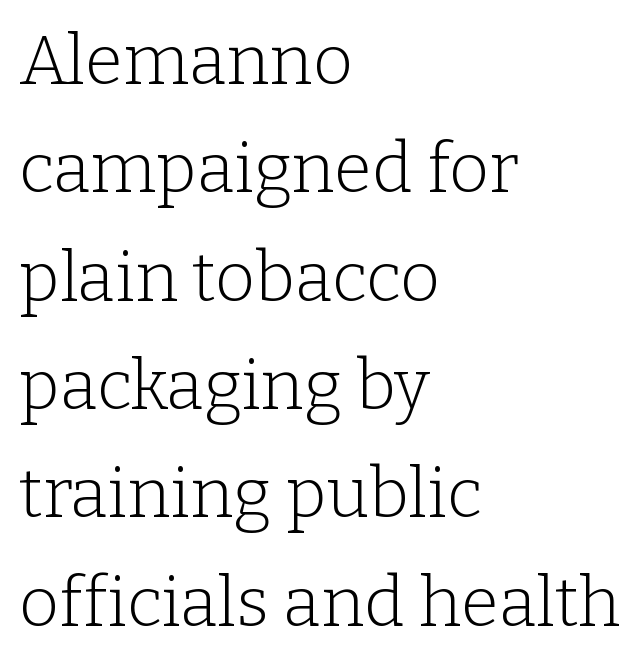
Proportional: the letters do not fall into vertical columns. Whoever set this chose a conventional vertical rhythm. Horizontal alignment here is leftward, the default for most running prose. The gaps between neighbouring characters are ordinary and unremarkable. Designer's note — italics off, roman on.
